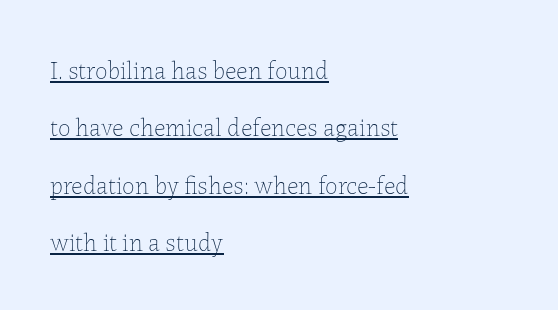
Q: Is the text bold? A: No.
Q: Is the text italic (slanted)? A: No, it is upright.
Q: Is the text underlined? A: Yes.
Q: How is the paragraph aligned? A: Left-aligned.
Q: Is the spacing between letters normal or unusually wide? A: Normal.
Q: Is the spacing between lines tight, normal or loose? A: Loose.
